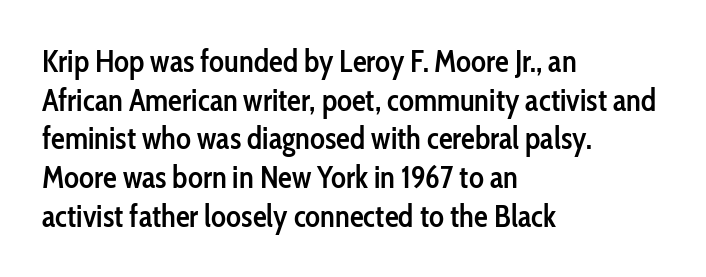
{"serif": "no", "italic": "no", "bold": "semi", "weight": "semibold", "width": "condensed", "stroke_contrast": "low", "x_height": "medium", "monospaced": "no", "underline": "no", "align": "left", "line_spacing": "normal", "line_spacing_ratio": 1.25, "letter_spacing": "normal", "letter_spacing_em": 0.0, "glyph_px": 31}
